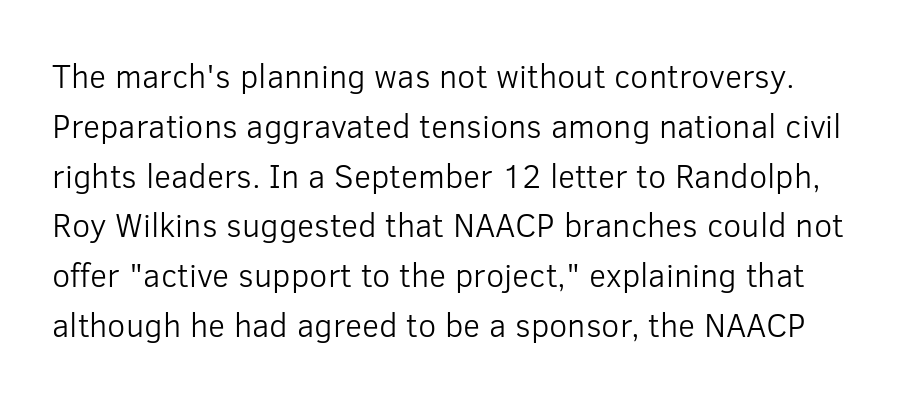
The image shows 33 px light sans-serif type, upright; set normal line spacing (1.51x), normal letter spacing, not underlined; low stroke contrast and a medium x-height.
